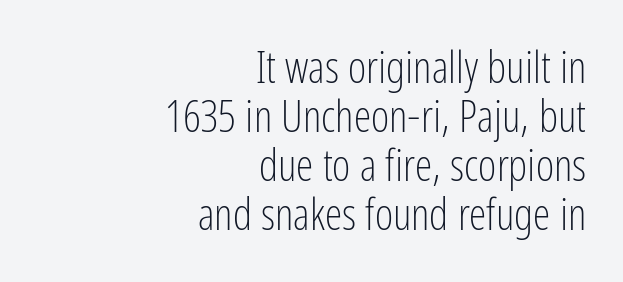
{"serif": "no", "italic": "no", "bold": "no", "weight": "light", "width": "condensed", "stroke_contrast": "low", "x_height": "medium", "monospaced": "no", "underline": "no", "align": "right", "line_spacing": "tight", "line_spacing_ratio": 1.11, "letter_spacing": "normal", "letter_spacing_em": 0.0, "glyph_px": 44}
